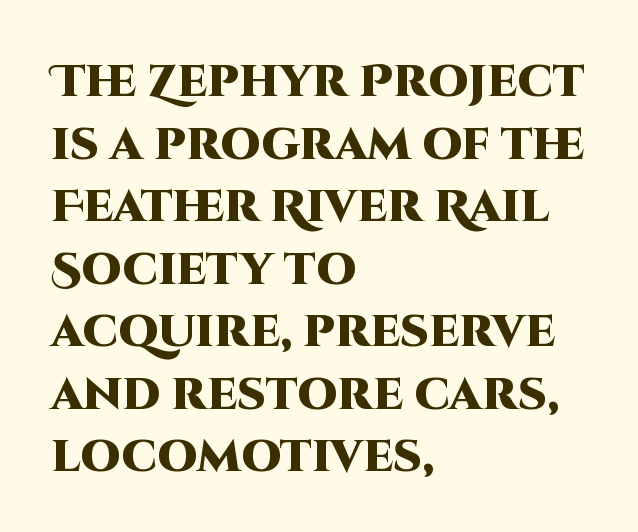
The image shows 45 px heavy sans-serif type, upright; set left-aligned, normal line spacing (1.39x), normal letter spacing, not underlined; high stroke contrast and a large x-height.
